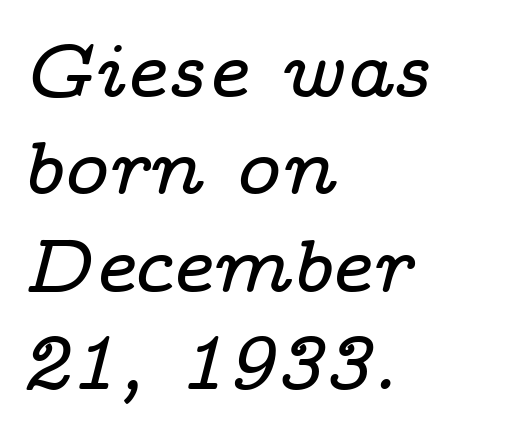
Q: Is the text italic (slanted)? A: Yes, it leans right by about 14 degrees.
Q: Is the typeface a serif or a sans-serif typeface? A: Serif.
Q: Is the text underlined? A: No.
Q: How is the paragraph aligned? A: Left-aligned.
Q: Is the spacing between letters normal or unusually wide? A: Normal.
Q: Is the spacing between lines tight, normal or loose? A: Normal.
Q: Width (condensed, normal, or wide)? A: Wide.
Q: Stroke contrast? A: Low.
Q: x-height? A: Medium.
Q: Monospaced? A: No.
